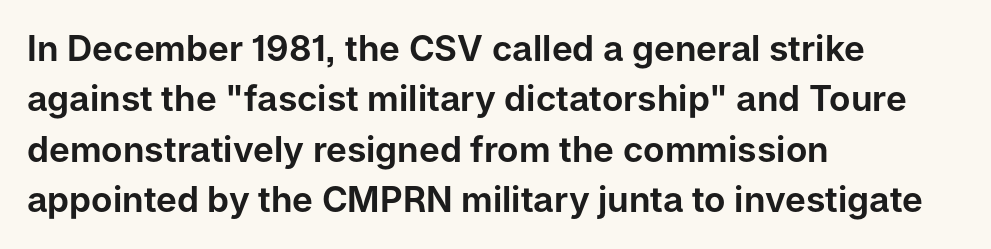
Q: Is the text italic (slanted)? A: No, it is upright.
Q: Is the typeface a serif or a sans-serif typeface? A: Sans-serif.
Q: Is the text underlined? A: No.
Q: How is the paragraph aligned? A: Left-aligned.
Q: Is the spacing between letters normal or unusually wide? A: Normal.
Q: Is the spacing between lines tight, normal or loose? A: Normal.
Q: Width (condensed, normal, or wide)? A: Normal.
Q: Stroke contrast? A: Low.
Q: x-height? A: Medium.
Q: Monospaced? A: No.
